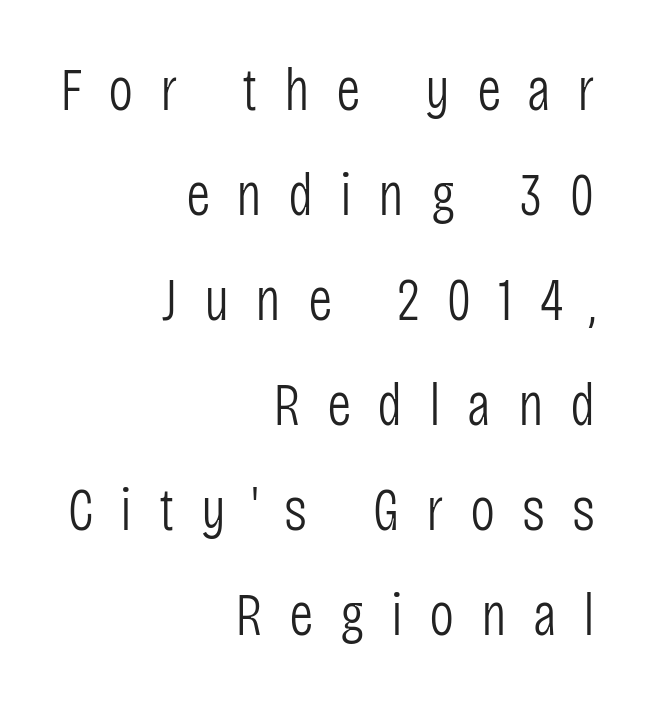
Teacher's note: observe the even right margin — that is flush-right alignment. The typesetting does not lean heavy: it is not bold. The font's upright variant was chosen for this text. Between one letter and the next there's a generous, obvious gap. Observe the absence of serifs on each vertical stroke in this sample.
